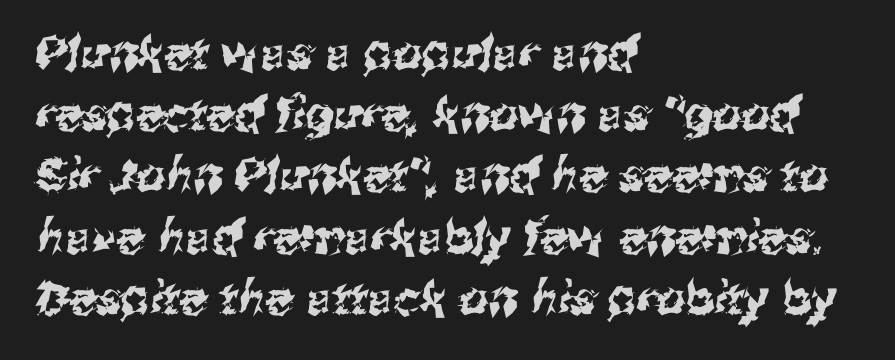
{"serif": "no", "width": "normal", "stroke_contrast": "medium", "x_height": "medium", "monospaced": "no", "underline": "no", "align": "left", "line_spacing": "normal", "line_spacing_ratio": 1.33, "letter_spacing": "normal", "letter_spacing_em": 0.0, "glyph_px": 46}
